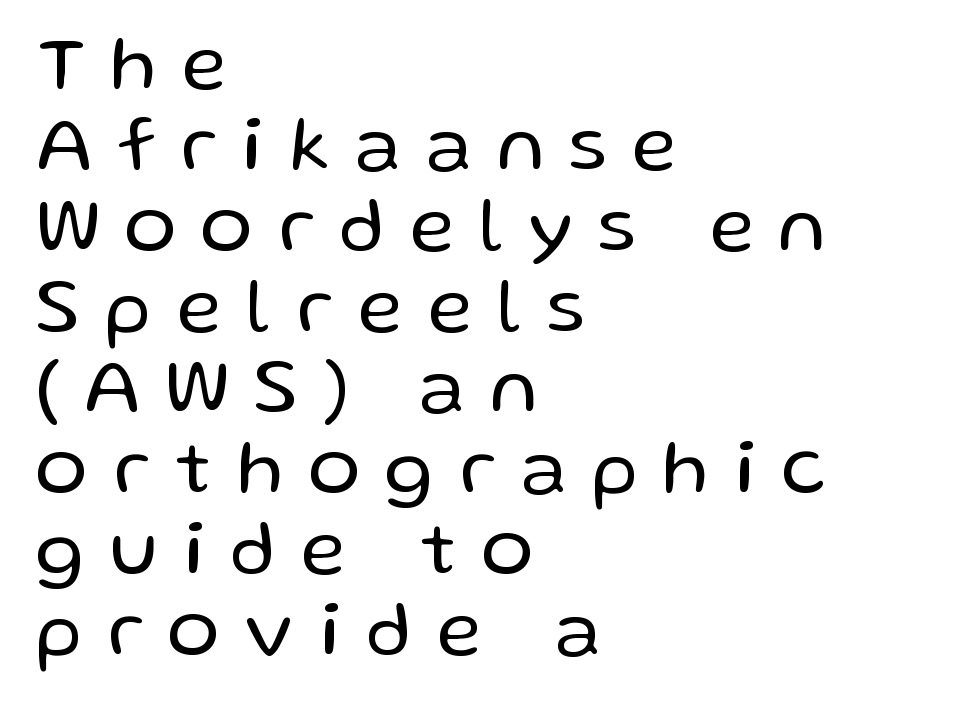
{"serif": "no", "italic": "no", "bold": "no", "weight": "regular", "width": "normal", "stroke_contrast": "low", "x_height": "medium", "monospaced": "no", "underline": "no", "align": "left", "line_spacing": "tight", "line_spacing_ratio": 1.05, "letter_spacing": "wide", "letter_spacing_em": 0.34, "glyph_px": 77}
